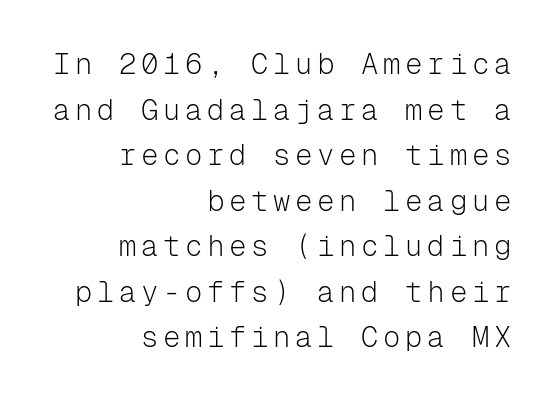
Q: Is the text bold? A: No.
Q: Is the text italic (slanted)? A: No, it is upright.
Q: Is the typeface a serif or a sans-serif typeface? A: Sans-serif.
Q: Is the text underlined? A: No.
Q: How is the paragraph aligned? A: Right-aligned.
Q: Is the spacing between lines tight, normal or loose? A: Normal.
Q: Width (condensed, normal, or wide)? A: Normal.
Q: Stroke contrast? A: Low.
Q: x-height? A: Medium.
Q: Monospaced? A: Yes.
